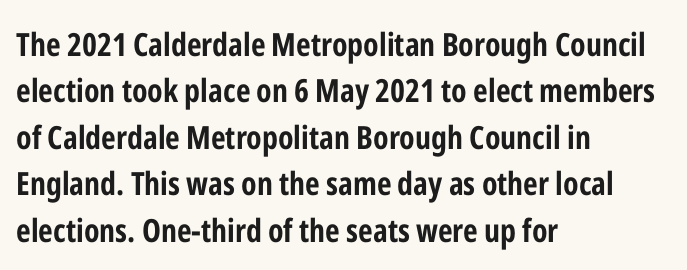
{"serif": "no", "italic": "no", "bold": "yes", "weight": "bold", "width": "condensed", "stroke_contrast": "low", "x_height": "medium", "monospaced": "no", "underline": "no", "align": "left", "line_spacing": "normal", "line_spacing_ratio": 1.45, "letter_spacing": "normal", "letter_spacing_em": 0.0, "glyph_px": 32}
